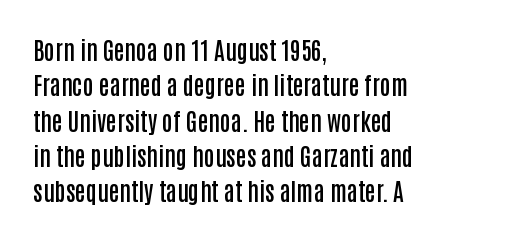
The image shows 24 px text type, upright; set left-aligned, normal line spacing (1.47x), normal letter spacing, not underlined.
